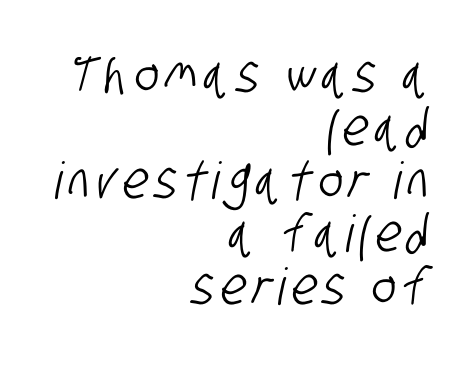
Note the varied advance widths — an 'i' is clearly narrower than an 'm'. Serif or sans? Sans — the stroke terminals are bare. Words float on clear page, feet unadorned. Line spacing here is tight.
